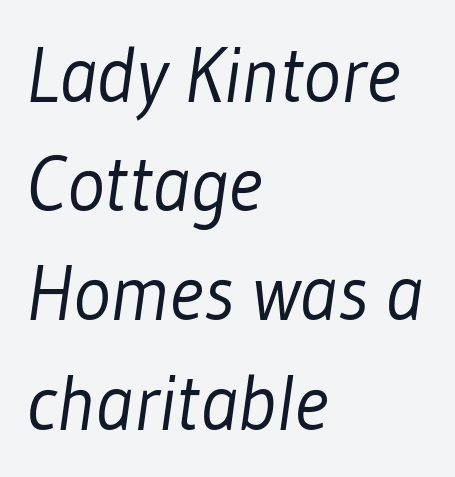
Q: Is the text bold? A: No.
Q: Is the typeface a serif or a sans-serif typeface? A: Sans-serif.
Q: Is the text underlined? A: No.
Q: How is the paragraph aligned? A: Left-aligned.
Q: Is the spacing between letters normal or unusually wide? A: Normal.
Q: Is the spacing between lines tight, normal or loose? A: Normal.
Q: Width (condensed, normal, or wide)? A: Condensed.
Q: Stroke contrast? A: Low.
Q: x-height? A: Medium.
Q: Monospaced? A: No.
